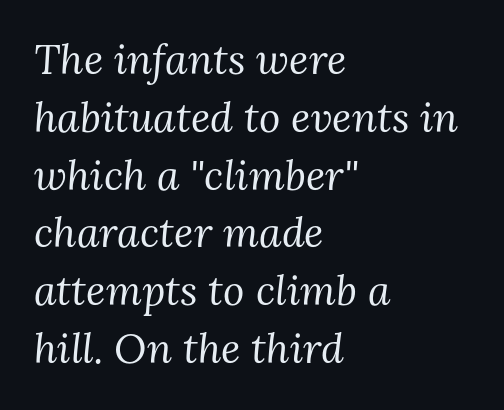
{"serif": "yes", "italic": "yes", "lean": "right", "slant_degrees": 3, "bold": "no", "weight": "regular", "width": "normal", "stroke_contrast": "medium", "x_height": "medium", "monospaced": "no", "underline": "no", "align": "left", "line_spacing": "normal", "line_spacing_ratio": 1.41, "letter_spacing": "normal", "letter_spacing_em": 0.0, "glyph_px": 41}
